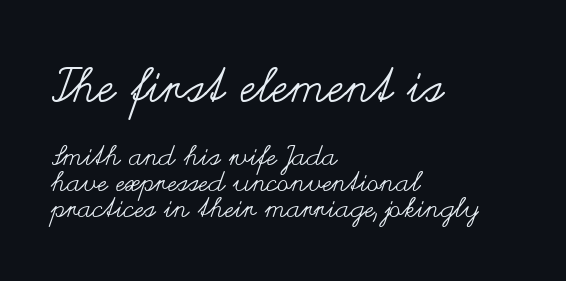
The image shows 48 px regular-weight, wide type; set left-aligned, tight line spacing (0.97x), normal letter spacing, not underlined; the first (top) block is 1.78x larger; medium stroke contrast and a small x-height.
